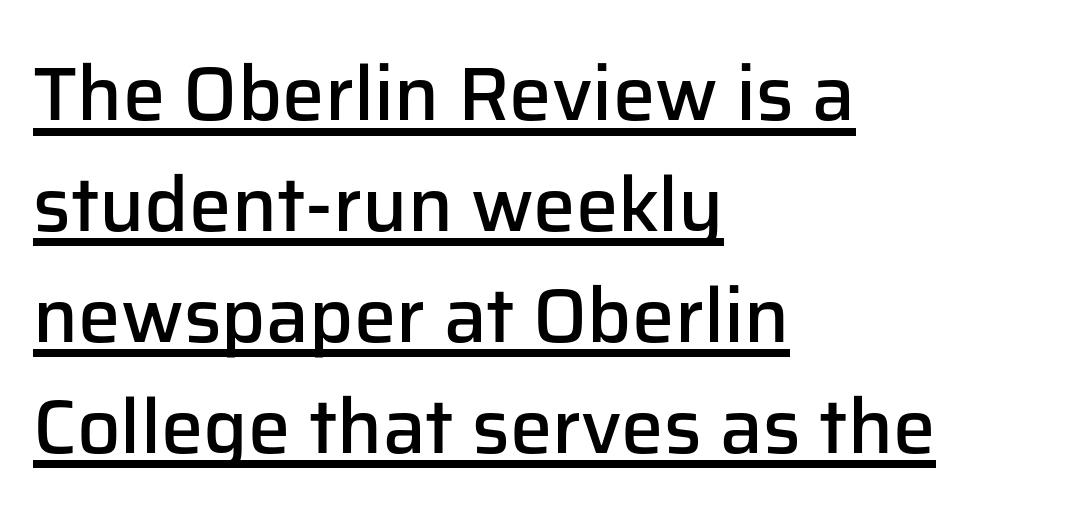
The image shows 76 px semibold sans-serif type, upright; set left-aligned, normal line spacing (1.46x), normal letter spacing, underlined; low stroke contrast and a medium x-height.
